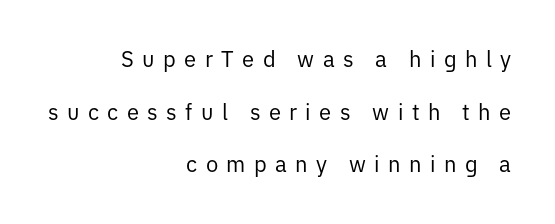
{"italic": "no", "bold": "no", "underline": "no", "align": "right", "line_spacing": "loose", "line_spacing_ratio": 2.39, "letter_spacing": "wide", "letter_spacing_em": 0.38, "glyph_px": 22}
